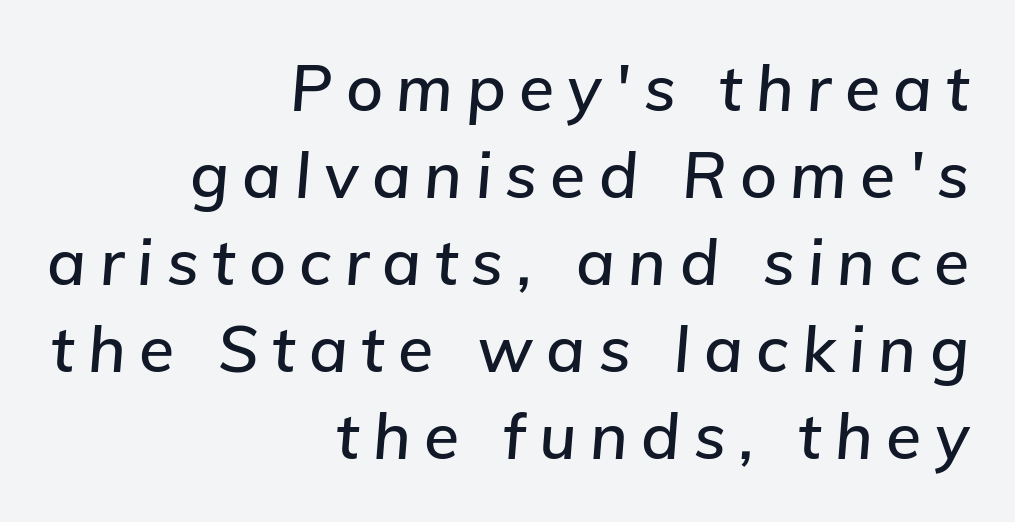
Q: Is the text italic (slanted)? A: Yes, it leans right by about 5 degrees.
Q: Is the text underlined? A: No.
Q: How is the paragraph aligned? A: Right-aligned.
Q: Is the spacing between letters normal or unusually wide? A: Unusually wide.
Q: Is the spacing between lines tight, normal or loose? A: Normal.
Q: Width (condensed, normal, or wide)? A: Normal.
Q: Stroke contrast? A: Low.
Q: x-height? A: Medium.
Q: Monospaced? A: No.
